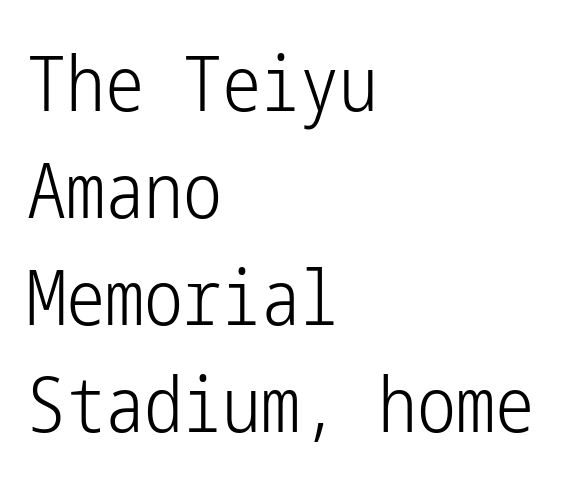
The image shows 78 px light, condensed sans-serif type, upright; set left-aligned, normal line spacing (1.37x), normal letter spacing, not underlined; low stroke contrast and a medium x-height.
